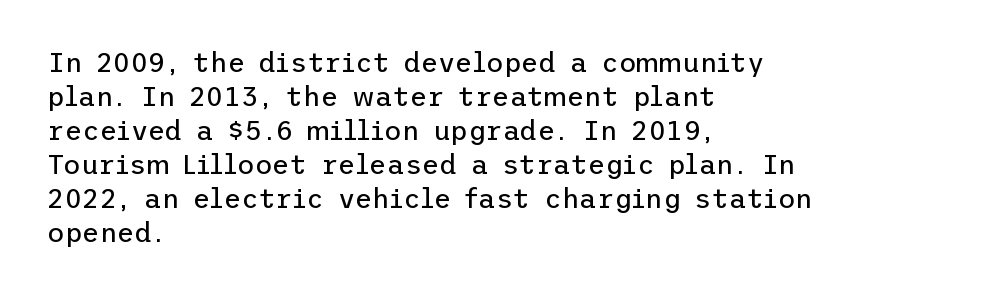
{"italic": "no", "bold": "no", "underline": "no", "align": "left", "line_spacing": "normal", "line_spacing_ratio": 1.26, "letter_spacing": "normal", "letter_spacing_em": 0.0, "glyph_px": 27}
